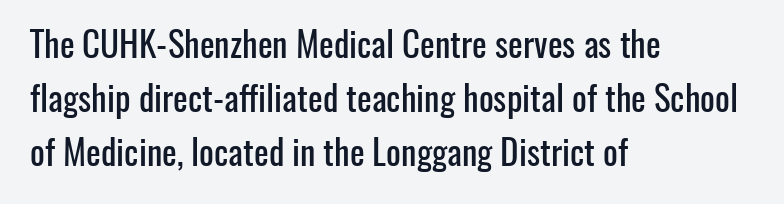
The image shows 35 px condensed sans-serif type, upright; set left-aligned, normal line spacing (1.55x), normal letter spacing, not underlined; low stroke contrast and a medium x-height.
